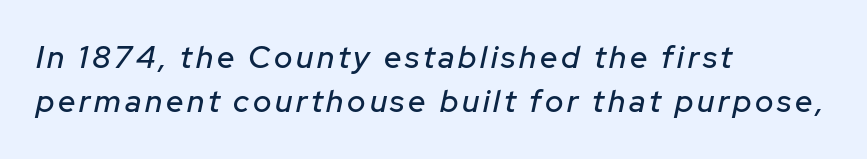
Q: Is the text italic (slanted)? A: Yes, it leans right by about 12 degrees.
Q: Is the text underlined? A: No.
Q: How is the paragraph aligned? A: Left-aligned.
Q: Is the spacing between lines tight, normal or loose? A: Normal.
Q: Width (condensed, normal, or wide)? A: Normal.
Q: Stroke contrast? A: Low.
Q: x-height? A: Medium.
Q: Monospaced? A: No.
